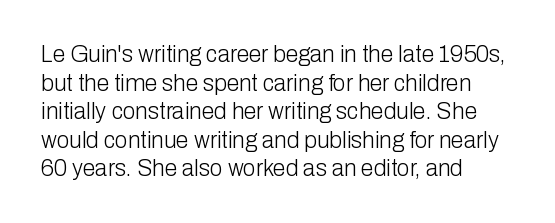
Beneath every word, the page is bare. On a weight scale, this lands at 450 or below. Look at the tracking — it's just the regular setting, nothing added. The typesetter chose a ragged-right arrangement here. Upright lettering throughout.
